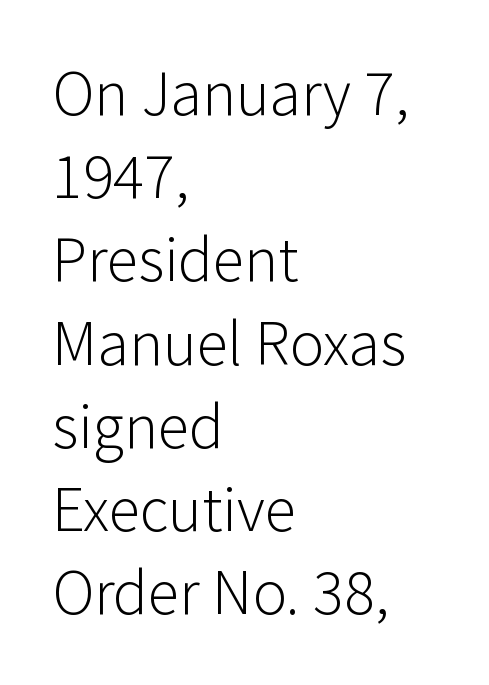
The image shows 64 px light sans-serif type, upright; set left-aligned, normal line spacing (1.3x), normal letter spacing, not underlined; low stroke contrast and a medium x-height.
